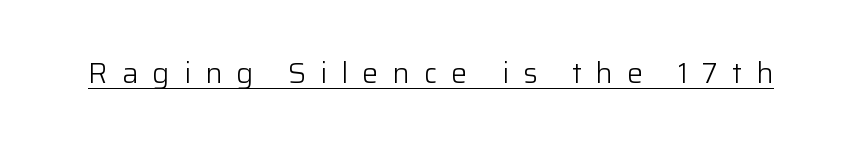
The image shows 29 px light sans-serif type, upright; set unusually wide letter spacing (+0.48 em), underlined; low stroke contrast and a medium x-height.
